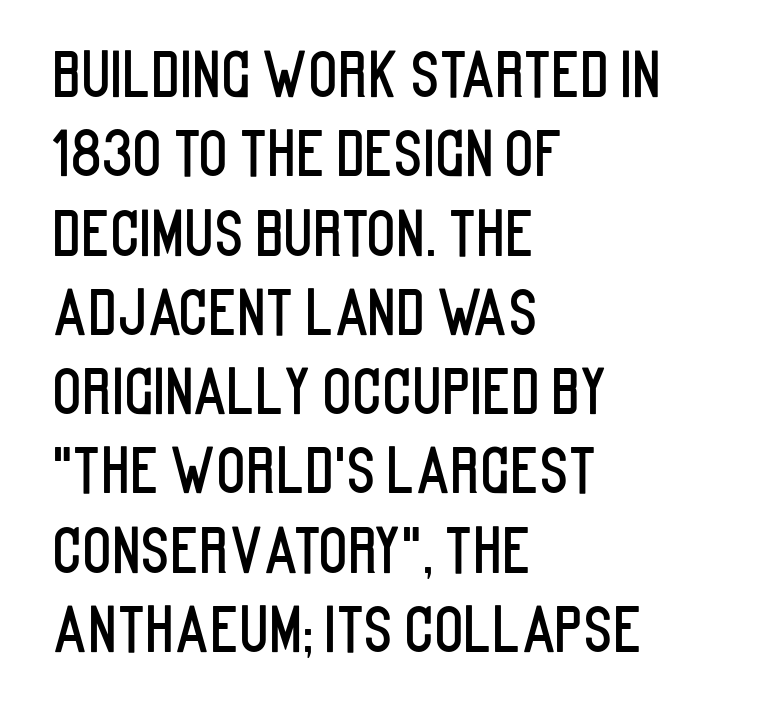
The rendering uses natural spacing where letterforms have individual widths. No italicization has been applied; the sample stays upright. Descenders are the only things crossing below the line. Words appear dense and cohesive because spacing is normal. Does the type have serifs? No, each stem ends abruptly.
